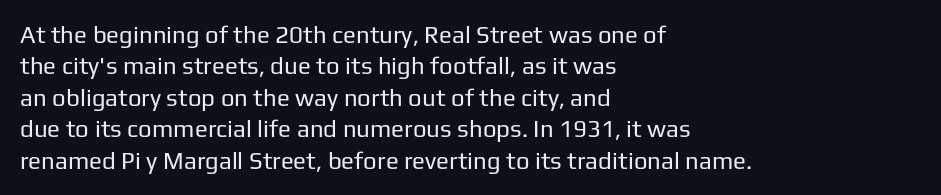
The image shows 24 px text type, upright; set left-aligned, normal line spacing (1.31x), normal letter spacing, not underlined.
